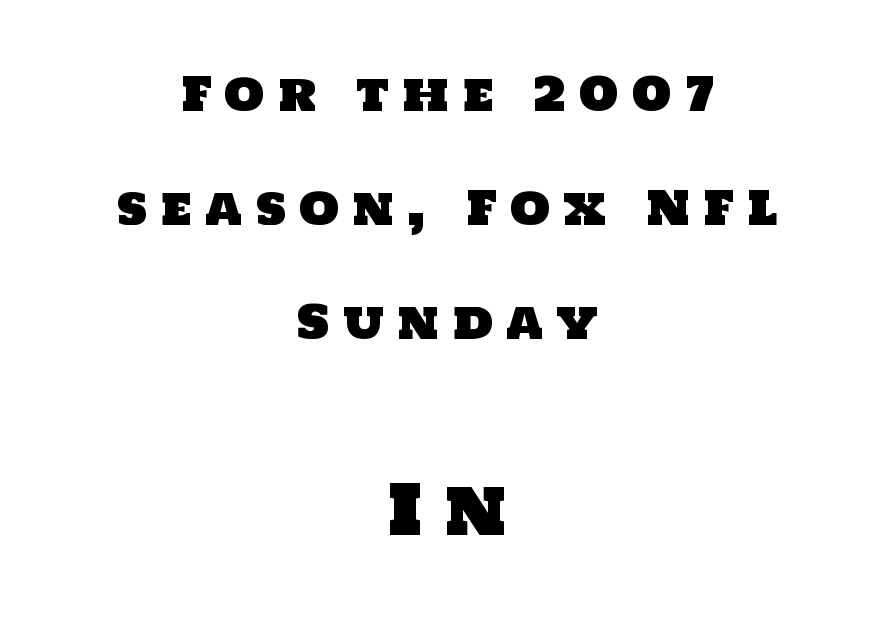
Q: Is the typeface a serif or a sans-serif typeface? A: Sans-serif.
Q: Is the text underlined? A: No.
Q: How is the paragraph aligned? A: Centered.
Q: Is the spacing between letters normal or unusually wide? A: Unusually wide.
Q: Is the spacing between lines tight, normal or loose? A: Loose.
Q: Which block of text is set in a larger size, the first (top) or the second (bottom)? A: The second (bottom) one.
Q: Width (condensed, normal, or wide)? A: Normal.
Q: Stroke contrast? A: Low.
Q: x-height? A: Large.
Q: Monospaced? A: No.
